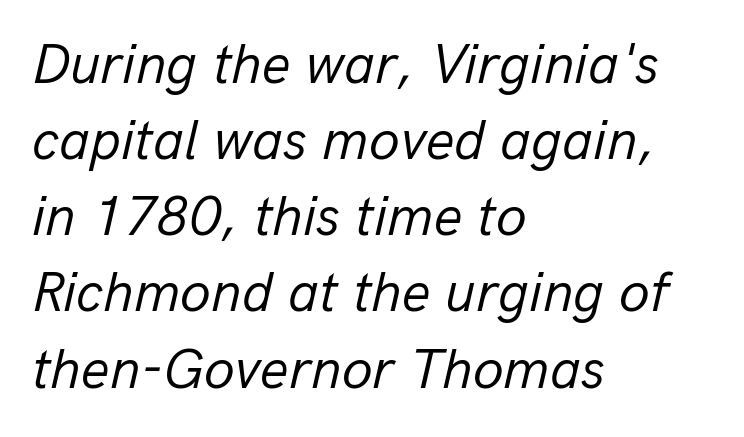
The image shows 56 px regular-weight type, italic (leaning right); set left-aligned, normal line spacing (1.36x), normal letter spacing, not underlined; low stroke contrast and a medium x-height.
